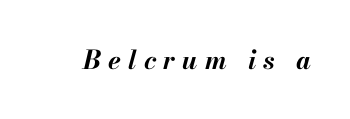
{"italic": "yes", "lean": "right", "slant_degrees": 13, "bold": "yes", "underline": "no", "letter_spacing": "wide", "letter_spacing_em": 0.28, "glyph_px": 26}
